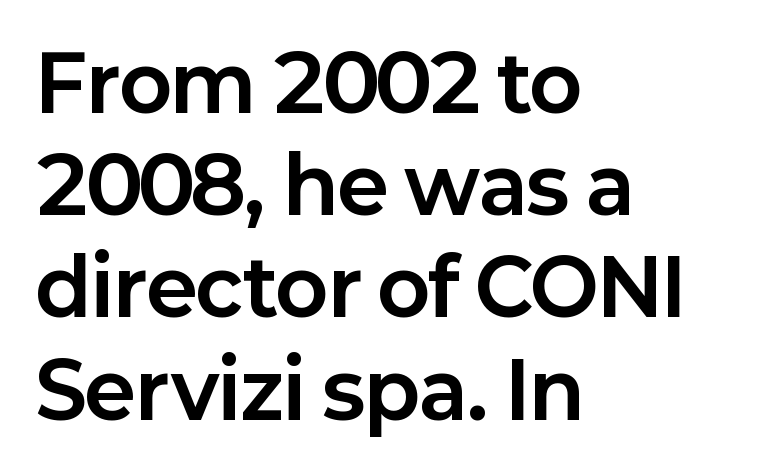
The image shows 78 px bold sans-serif type, upright; set left-aligned, normal line spacing (1.31x), normal letter spacing, not underlined; low stroke contrast and a medium x-height.
